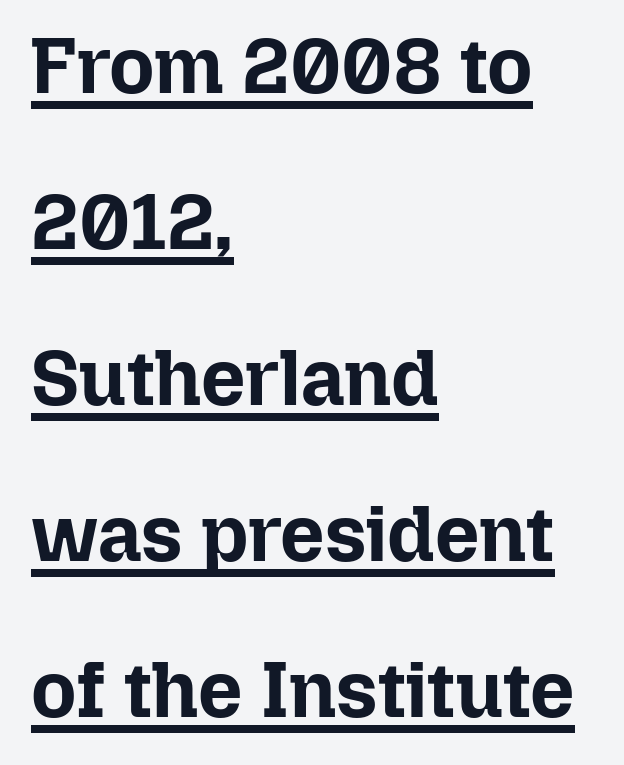
The image shows 78 px bold type, upright; set left-aligned, loose line spacing (2.0x), normal letter spacing, underlined; low stroke contrast and a medium x-height.
